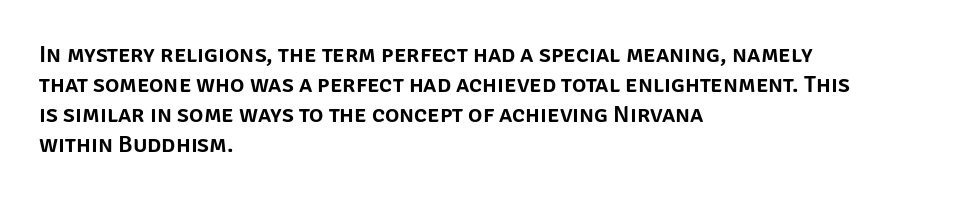
{"italic": "no", "underline": "no", "align": "left", "line_spacing": "normal", "line_spacing_ratio": 1.25, "letter_spacing": "normal", "letter_spacing_em": 0.0, "glyph_px": 24}
